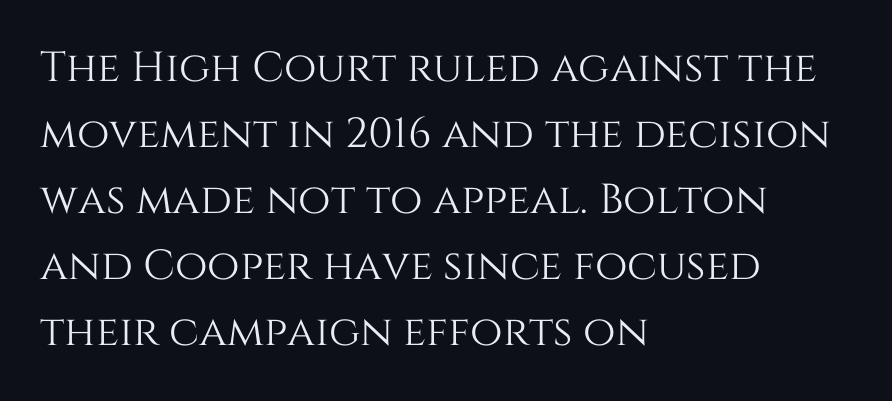
{"italic": "no", "width": "normal", "stroke_contrast": "medium", "x_height": "large", "monospaced": "no", "underline": "no", "align": "left", "line_spacing": "normal", "line_spacing_ratio": 1.57, "letter_spacing": "normal", "letter_spacing_em": 0.0, "glyph_px": 42}
